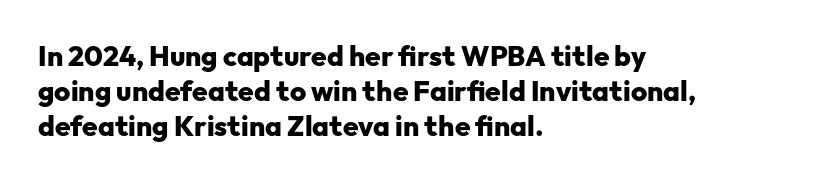
The image shows 28 px heavy sans-serif type, upright; set left-aligned, normal line spacing (1.25x), normal letter spacing, not underlined; low stroke contrast and a medium x-height.
